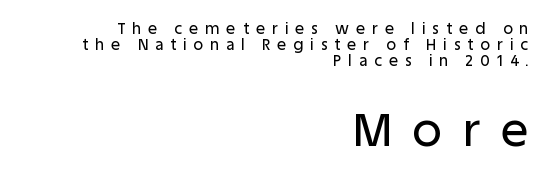
The image shows 45 px sans-serif type, upright; set right-aligned, tight line spacing (1.06x), unusually wide letter spacing (+0.48 em), not underlined; the second (bottom) block is 3.0x larger; low stroke contrast and a large x-height.
